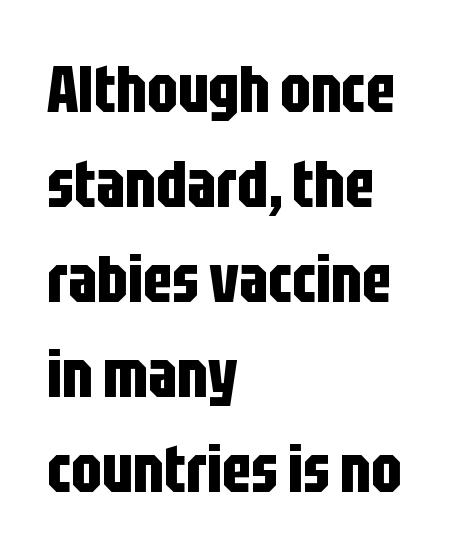
{"serif": "no", "italic": "no", "bold": "yes", "weight": "bold", "width": "condensed", "stroke_contrast": "low", "x_height": "large", "monospaced": "no", "underline": "no", "align": "left", "line_spacing": "normal", "line_spacing_ratio": 1.46, "letter_spacing": "normal", "letter_spacing_em": 0.0, "glyph_px": 65}
